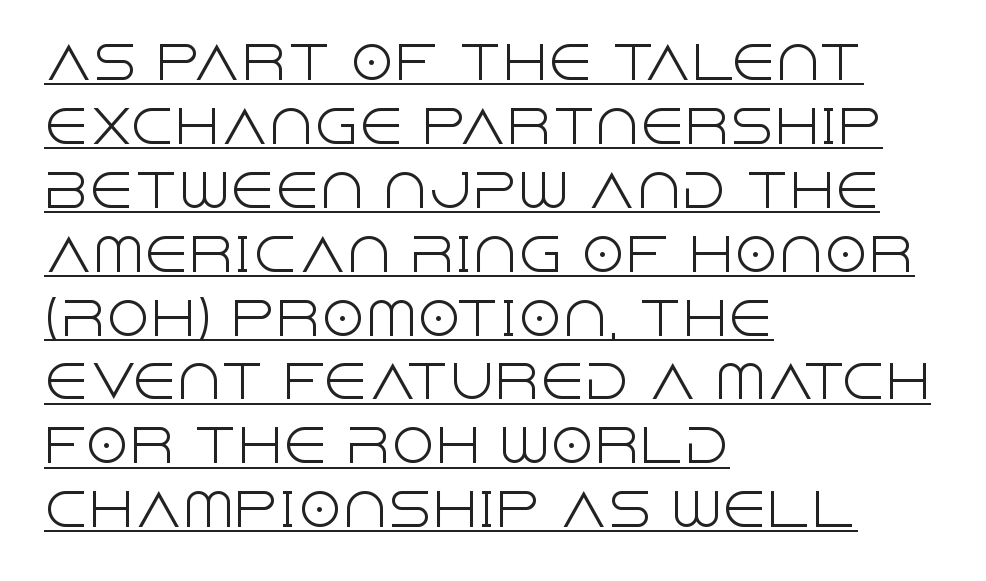
{"serif": "no", "italic": "no", "bold": "no", "weight": "light", "width": "normal", "x_height": "large", "monospaced": "no", "underline": "yes", "align": "left", "line_spacing": "normal", "line_spacing_ratio": 1.42, "letter_spacing": "normal", "letter_spacing_em": 0.0, "glyph_px": 45}
